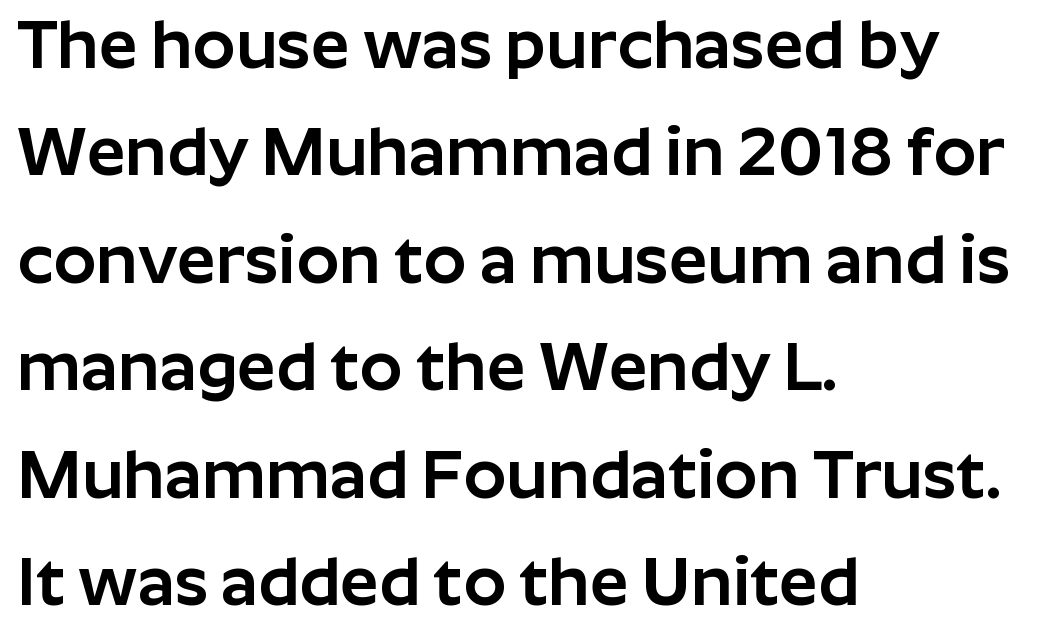
The letters advance in unequal steps, a hallmark of proportional type. Typeset ragged right — the left edge is the straight one. Note: no serifs on the glyphs. No word sits above an underline.
